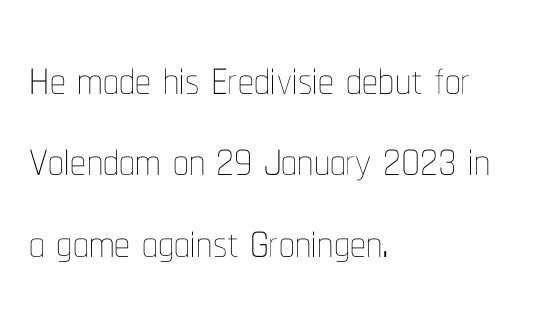
{"italic": "no", "bold": "no", "weight": "thin", "width": "condensed", "stroke_contrast": "low", "x_height": "medium", "monospaced": "no", "underline": "no", "align": "left", "line_spacing": "normal", "line_spacing_ratio": 1.29, "letter_spacing": "normal", "letter_spacing_em": 0.0, "glyph_px": 63}
